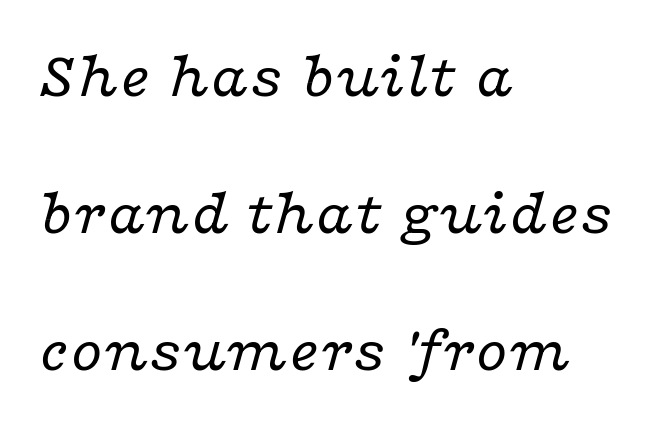
{"serif": "yes", "italic": "yes", "lean": "right", "slant_degrees": 16, "bold": "no", "weight": "regular", "width": "wide", "stroke_contrast": "low", "x_height": "medium", "monospaced": "no", "underline": "no", "align": "left", "line_spacing": "loose", "line_spacing_ratio": 2.11, "letter_spacing": "normal", "letter_spacing_em": 0.0, "glyph_px": 65}
